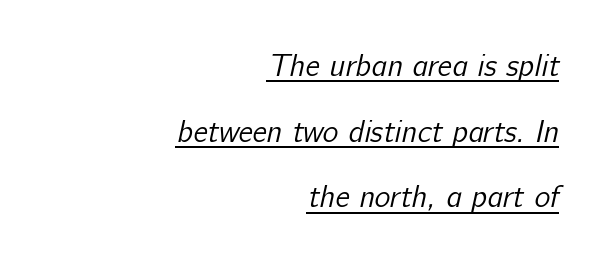
Q: Is the text bold? A: No.
Q: Is the typeface a serif or a sans-serif typeface? A: Sans-serif.
Q: Is the text underlined? A: Yes.
Q: How is the paragraph aligned? A: Right-aligned.
Q: Is the spacing between letters normal or unusually wide? A: Normal.
Q: Is the spacing between lines tight, normal or loose? A: Loose.
Q: Width (condensed, normal, or wide)? A: Normal.
Q: Stroke contrast? A: Low.
Q: x-height? A: Medium.
Q: Monospaced? A: No.
